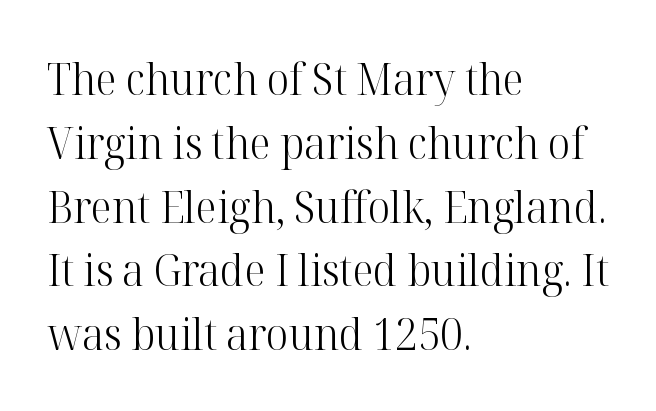
{"serif": "yes", "italic": "no", "bold": "no", "weight": "light", "width": "normal", "stroke_contrast": "high", "x_height": "medium", "monospaced": "no", "underline": "no", "align": "left", "line_spacing": "normal", "line_spacing_ratio": 1.45, "letter_spacing": "normal", "letter_spacing_em": 0.0, "glyph_px": 44}
